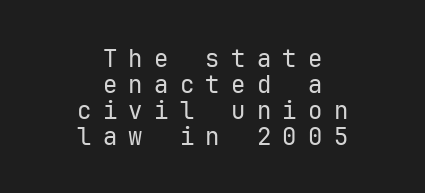
The image shows 24 px text type, upright; set centered, tight line spacing (1.08x), unusually wide letter spacing (+0.47 em), not underlined.
